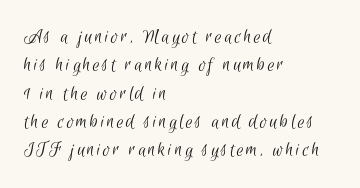
The ragged edge is on the right, which tells us the setting is flush left. The leading is moderate, giving the passage an even texture. Clear beneath every line of the passage. Weight: in the light-to-regular range.
